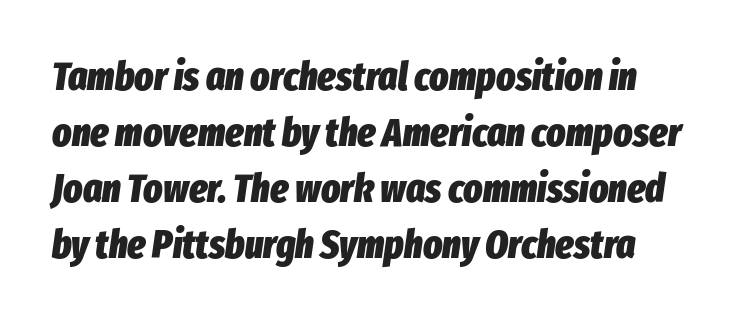
The letters advance in unequal steps, a hallmark of proportional type. Vertically, the passage feels balanced, rows spaced as you'd expect. The tracking reads as untouched default to a designer's eye. Check the space under the baseline: it is left empty. Tall strokes in this sample are angled rather than plumb. Weight check: bold — yes, fully.
